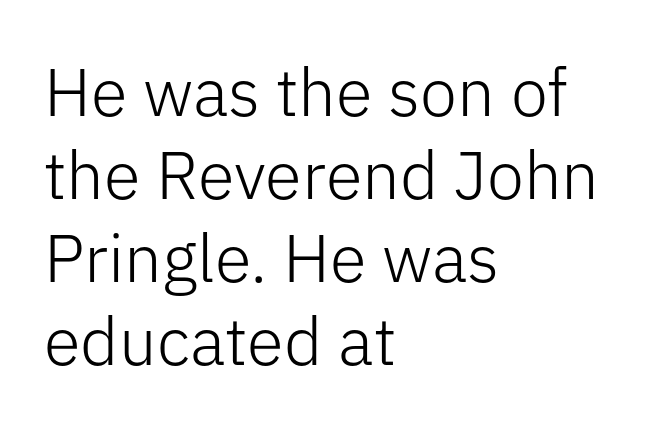
Q: Is the text bold? A: No.
Q: Is the text italic (slanted)? A: No, it is upright.
Q: Is the typeface a serif or a sans-serif typeface? A: Sans-serif.
Q: Is the text underlined? A: No.
Q: How is the paragraph aligned? A: Left-aligned.
Q: Is the spacing between letters normal or unusually wide? A: Normal.
Q: Width (condensed, normal, or wide)? A: Normal.
Q: Stroke contrast? A: Low.
Q: x-height? A: Medium.
Q: Monospaced? A: No.
